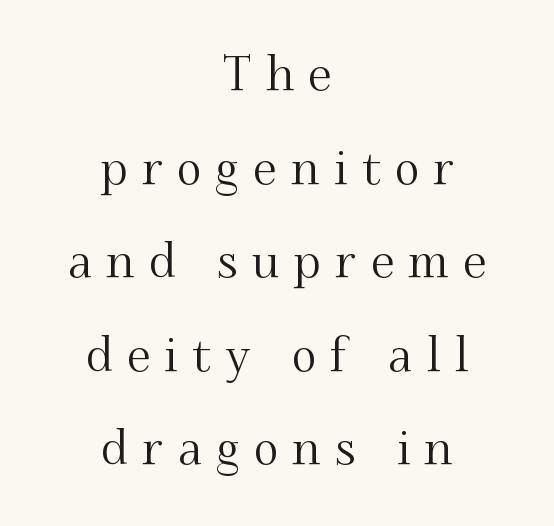
Q: Is the text italic (slanted)? A: No, it is upright.
Q: Is the typeface a serif or a sans-serif typeface? A: Serif.
Q: Is the text underlined? A: No.
Q: How is the paragraph aligned? A: Centered.
Q: Is the spacing between letters normal or unusually wide? A: Unusually wide.
Q: Is the spacing between lines tight, normal or loose? A: Loose.
Q: Width (condensed, normal, or wide)? A: Normal.
Q: Stroke contrast? A: Medium.
Q: x-height? A: Small.
Q: Monospaced? A: No.
